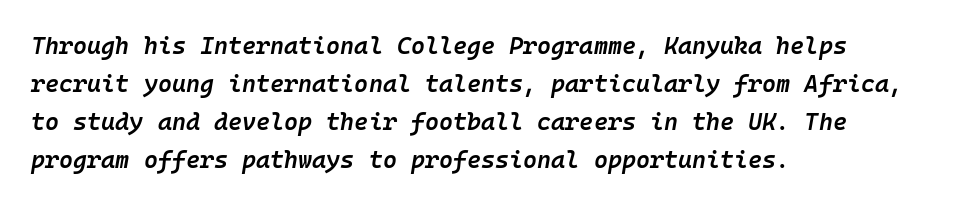
The image shows 24 px text type, italic (leaning right); set left-aligned, normal line spacing (1.58x), normal letter spacing, not underlined.
